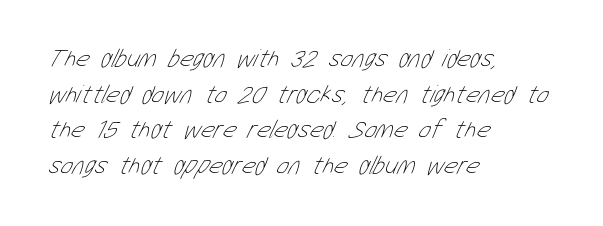
{"bold": "no", "underline": "no", "align": "left", "line_spacing": "normal", "line_spacing_ratio": 1.37, "letter_spacing": "normal", "letter_spacing_em": 0.0, "glyph_px": 26}
